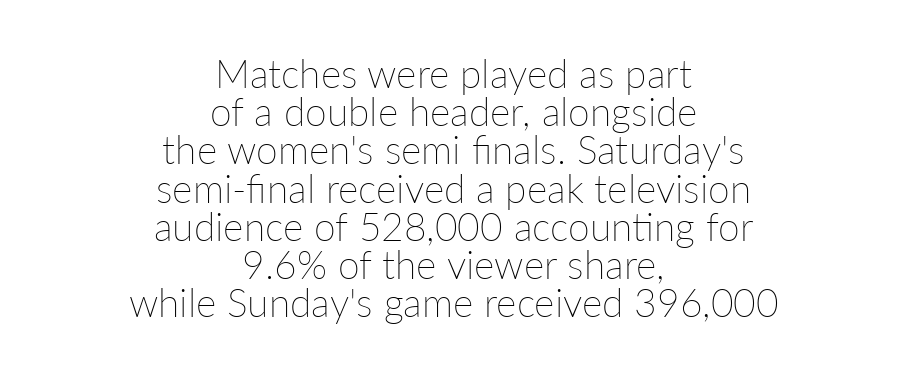
Q: Is the text bold? A: No.
Q: Is the text italic (slanted)? A: No, it is upright.
Q: Is the text underlined? A: No.
Q: How is the paragraph aligned? A: Centered.
Q: Is the spacing between letters normal or unusually wide? A: Normal.
Q: Is the spacing between lines tight, normal or loose? A: Tight.
Q: Width (condensed, normal, or wide)? A: Normal.
Q: Stroke contrast? A: Low.
Q: x-height? A: Medium.
Q: Monospaced? A: No.
